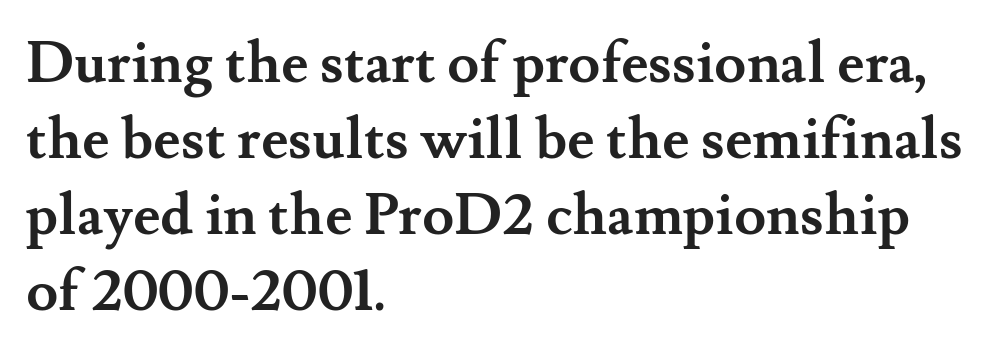
Q: Is the text bold? A: Yes.
Q: Is the text italic (slanted)? A: No, it is upright.
Q: Is the typeface a serif or a sans-serif typeface? A: Serif.
Q: Is the text underlined? A: No.
Q: How is the paragraph aligned? A: Left-aligned.
Q: Is the spacing between letters normal or unusually wide? A: Normal.
Q: Is the spacing between lines tight, normal or loose? A: Normal.
Q: Width (condensed, normal, or wide)? A: Normal.
Q: Stroke contrast? A: Medium.
Q: x-height? A: Small.
Q: Monospaced? A: No.
